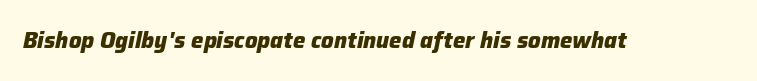
Plain, unruled lines of type. Nobody touched the tracking dial on this one. Each glyph is drawn with heavy, bold strokes. The typography opts for an oblique posture over an upright one.
